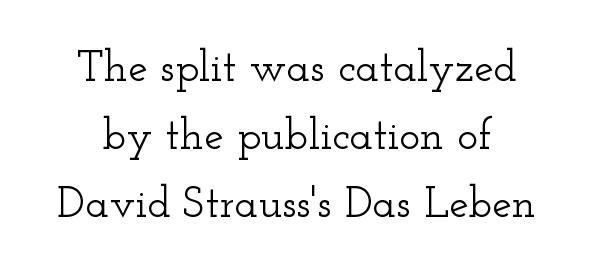
{"serif": "yes", "italic": "no", "width": "wide", "stroke_contrast": "low", "x_height": "small", "monospaced": "no", "underline": "no", "line_spacing": "normal", "line_spacing_ratio": 1.55, "letter_spacing": "normal", "letter_spacing_em": 0.0, "glyph_px": 44}
